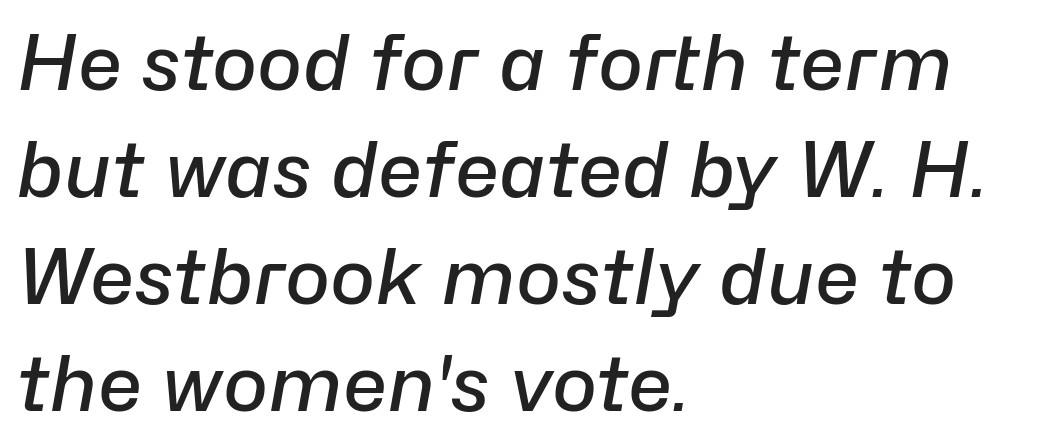
The glyphs are unaccompanied by any horizontal stroke below them. Caption: semibold face, moderately heavy strokes. How are the letters spaced? Ordinarily, with no added tracking. Line starts are locked; line ends wander.
